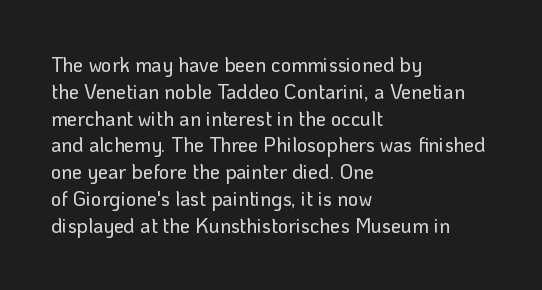
{"italic": "no", "underline": "no", "align": "left", "line_spacing": "normal", "line_spacing_ratio": 1.34, "letter_spacing": "normal", "letter_spacing_em": 0.0, "glyph_px": 20}
